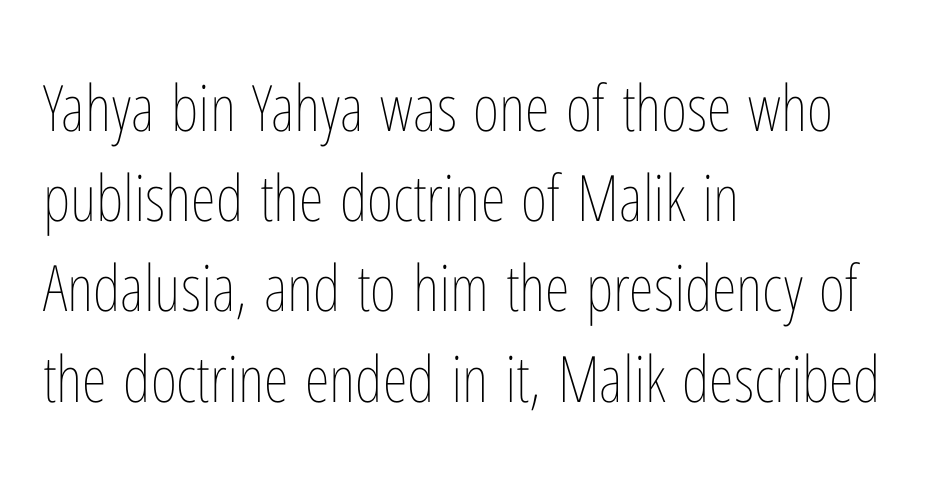
Nothing unusual about the tracking: characters are spaced as the font intends. Characters remain perfectly vertical along every line. Check under the words: just untouched page. Varying glyph widths throughout — classic text-font behaviour. No extra ink here — the face is not bold.
